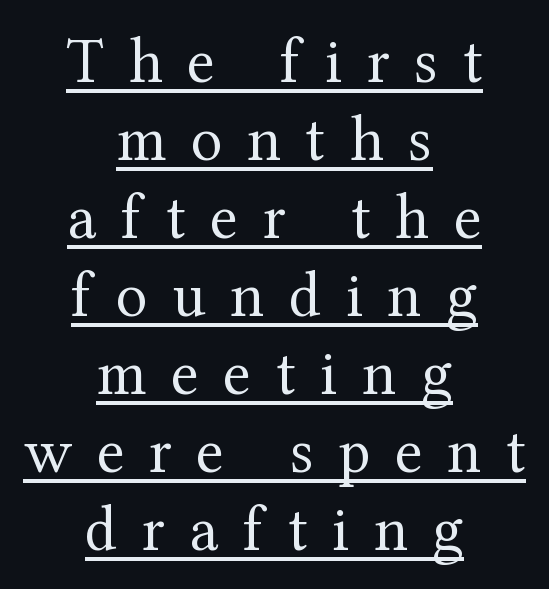
These lines were composed using upright roman letters. These lines are centered, leaving both edges ragged. Nothing heavy about these letters — not bold at all. In designer terms, the underline attribute is active on this setting. These lines are composed in type with serifs. The passage shown has open, widely tracked lettering throughout.
